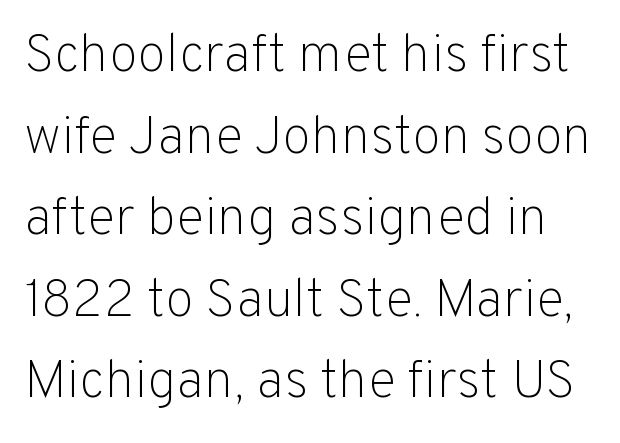
Vertical spacing — default. The characters display no serif detailing; their extremities are plain. Check under the words: just untouched page. Does the lettering tilt? It doesn't — this is upright.
